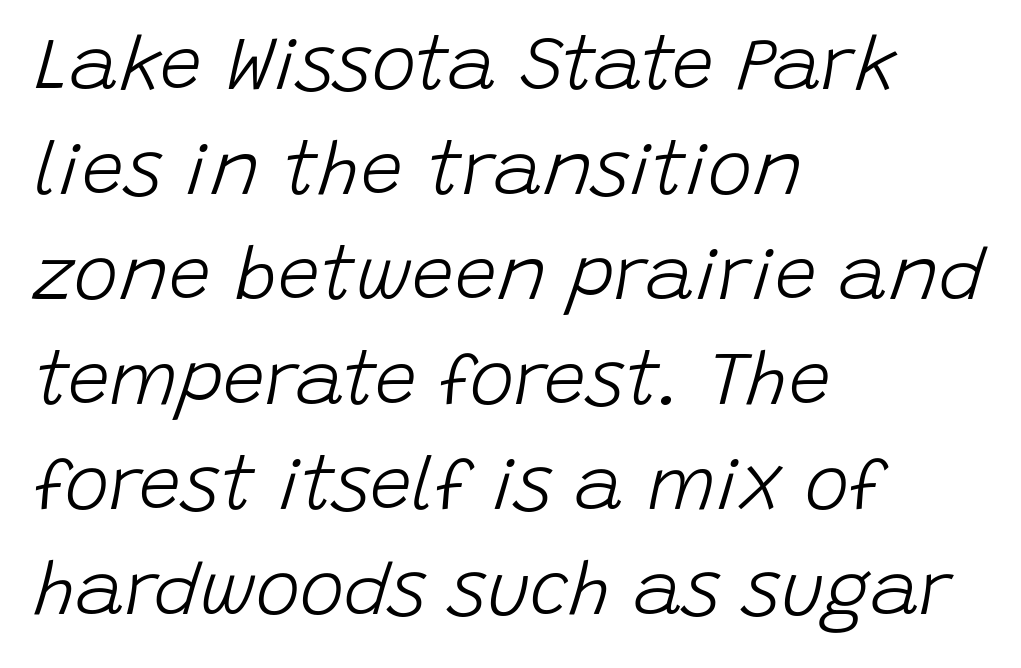
Q: Is the text bold? A: No.
Q: Is the text italic (slanted)? A: Yes, it leans right by about 15 degrees.
Q: Is the text underlined? A: No.
Q: How is the paragraph aligned? A: Left-aligned.
Q: Is the spacing between letters normal or unusually wide? A: Normal.
Q: Is the spacing between lines tight, normal or loose? A: Normal.
Q: Width (condensed, normal, or wide)? A: Normal.
Q: Stroke contrast? A: Low.
Q: x-height? A: Large.
Q: Monospaced? A: No.
